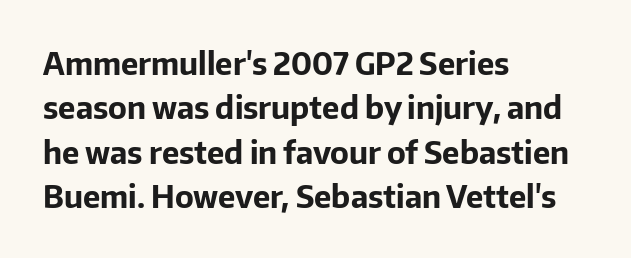
What's the leading like? Ordinary, nothing unusual. These lines were composed using upright roman letters. Nope, no serifs anywhere on these letters. Where is the straight margin? On the left. The rendering uses a bold face; every stroke is thick and dark. Character widths vary here, with narrow letters taking less room than wide ones.
